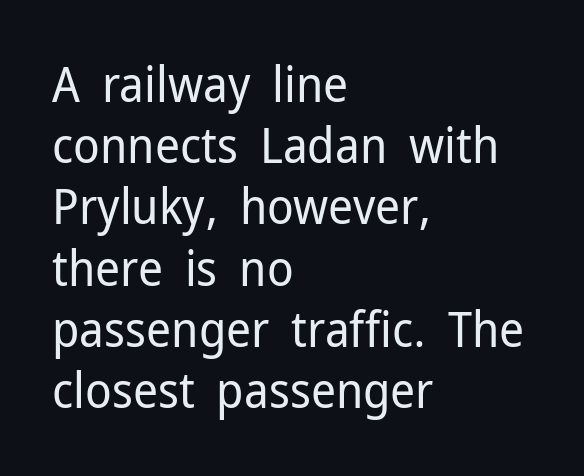
The image shows 49 px regular-weight sans-serif type, upright; set left-aligned, normal line spacing (1.25x), normal letter spacing, not underlined; low stroke contrast and a medium x-height.
